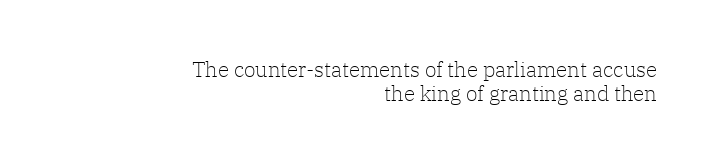
The image shows 21 px text type, upright; set right-aligned, tight line spacing (1.13x), normal letter spacing, not underlined.
